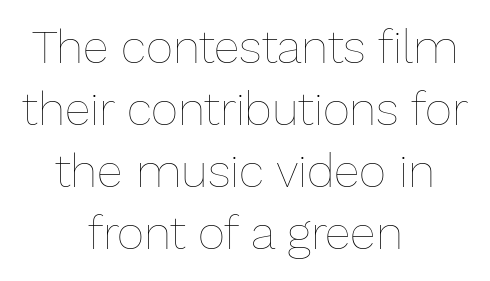
Q: Is the text bold? A: No.
Q: Is the text italic (slanted)? A: No, it is upright.
Q: Is the text underlined? A: No.
Q: How is the paragraph aligned? A: Centered.
Q: Is the spacing between letters normal or unusually wide? A: Normal.
Q: Is the spacing between lines tight, normal or loose? A: Normal.
Q: Width (condensed, normal, or wide)? A: Normal.
Q: Stroke contrast? A: Low.
Q: x-height? A: Medium.
Q: Monospaced? A: No.
